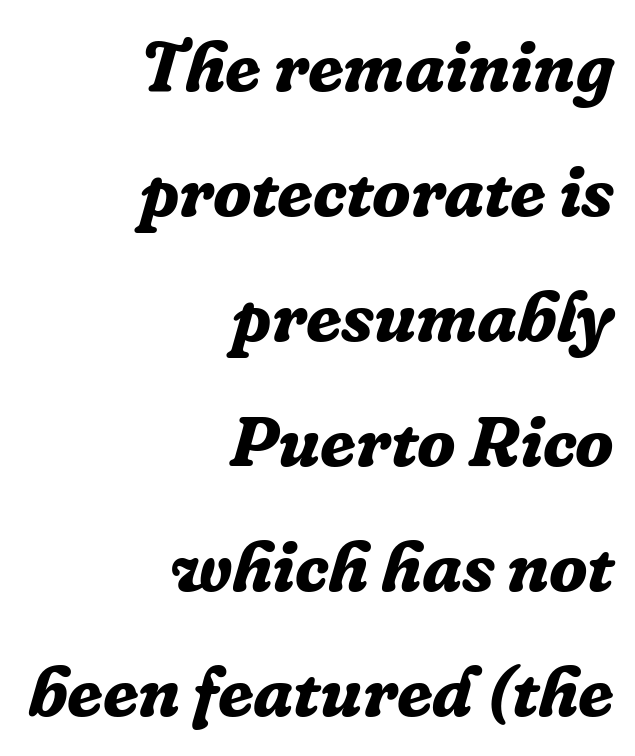
Each row of text sits above clean, open space. Tracking value appears to be zero — textbook default spacing. Every row of glyphs terminates at an identical x-position on the right. Posture: slanted. Note the varied advance widths — an 'i' is clearly narrower than an 'm'.
